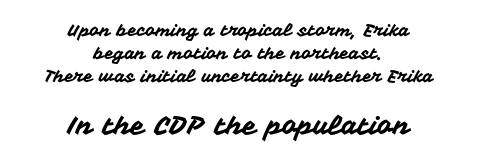
Q: Is the text italic (slanted)? A: Yes.
Q: Is the text underlined? A: No.
Q: How is the paragraph aligned? A: Centered.
Q: Is the spacing between letters normal or unusually wide? A: Normal.
Q: Is the spacing between lines tight, normal or loose? A: Normal.
Q: Which block of text is set in a larger size, the first (top) or the second (bottom)? A: The second (bottom) one.
